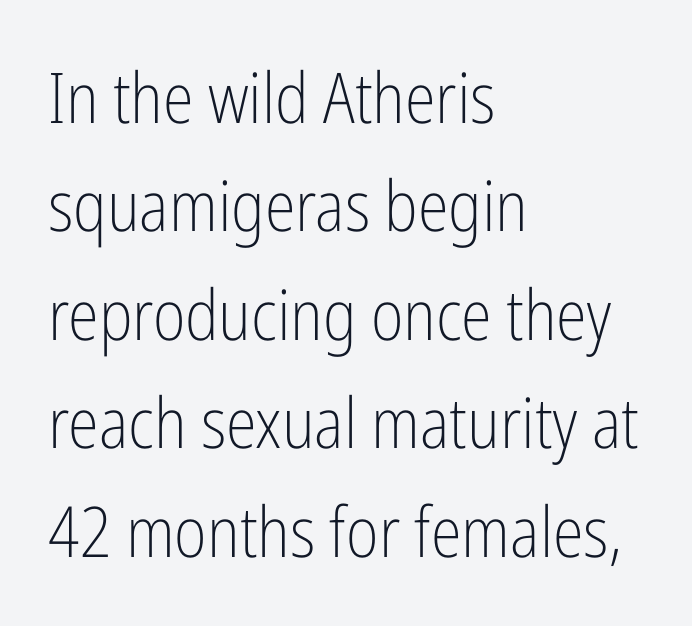
The image shows 70 px light, condensed sans-serif type, upright; set left-aligned, normal line spacing (1.55x), normal letter spacing, not underlined; low stroke contrast and a medium x-height.
